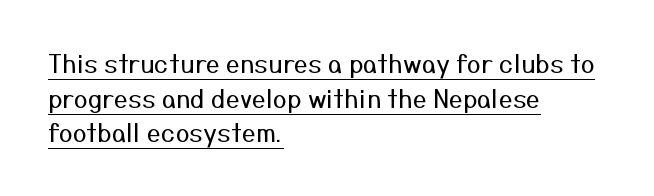
The image shows 25 px text type, upright; set left-aligned, normal line spacing (1.39x), normal letter spacing, underlined.
